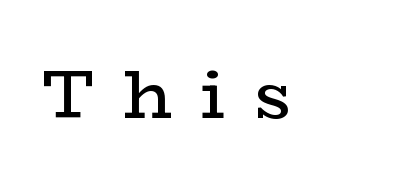
{"serif": "yes", "italic": "no", "bold": "no", "weight": "regular", "width": "wide", "stroke_contrast": "low", "x_height": "medium", "monospaced": "no", "underline": "no", "letter_spacing": "wide", "letter_spacing_em": 0.43, "glyph_px": 68}
